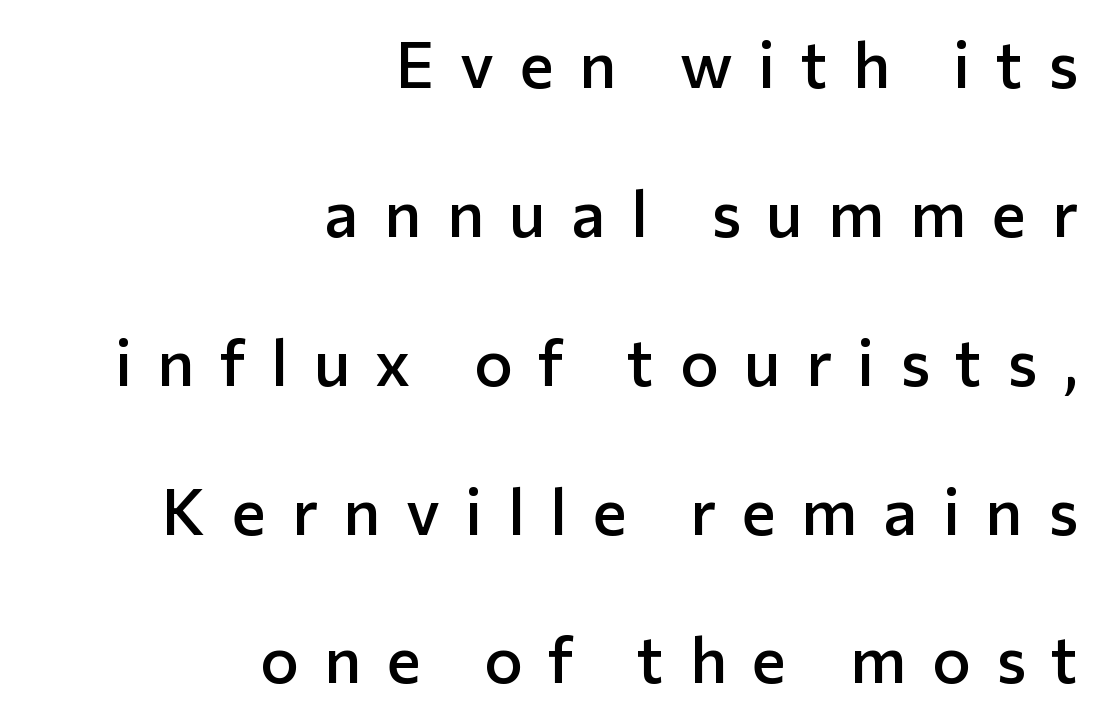
Q: Is the text bold? A: Semi-bold.
Q: Is the text italic (slanted)? A: No, it is upright.
Q: Is the typeface a serif or a sans-serif typeface? A: Sans-serif.
Q: Is the text underlined? A: No.
Q: How is the paragraph aligned? A: Right-aligned.
Q: Is the spacing between letters normal or unusually wide? A: Unusually wide.
Q: Is the spacing between lines tight, normal or loose? A: Loose.
Q: Width (condensed, normal, or wide)? A: Normal.
Q: Stroke contrast? A: Low.
Q: x-height? A: Medium.
Q: Monospaced? A: No.
